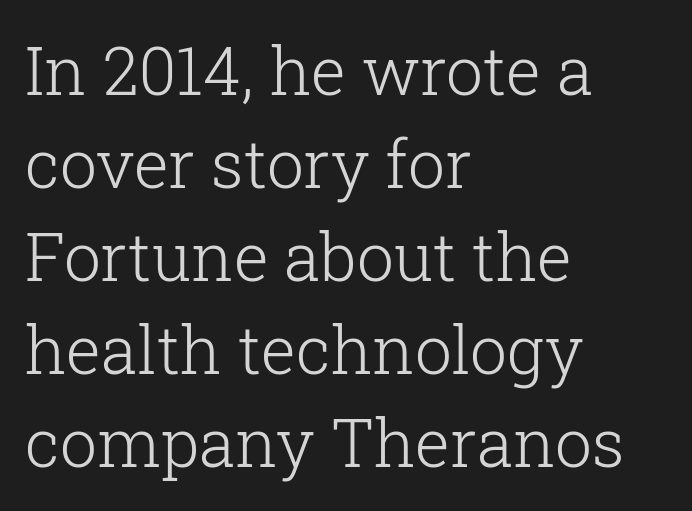
Q: Is the text bold? A: No.
Q: Is the text italic (slanted)? A: No, it is upright.
Q: Is the typeface a serif or a sans-serif typeface? A: Serif.
Q: Is the text underlined? A: No.
Q: How is the paragraph aligned? A: Left-aligned.
Q: Is the spacing between letters normal or unusually wide? A: Normal.
Q: Is the spacing between lines tight, normal or loose? A: Normal.
Q: Width (condensed, normal, or wide)? A: Normal.
Q: Stroke contrast? A: Low.
Q: x-height? A: Medium.
Q: Monospaced? A: No.
